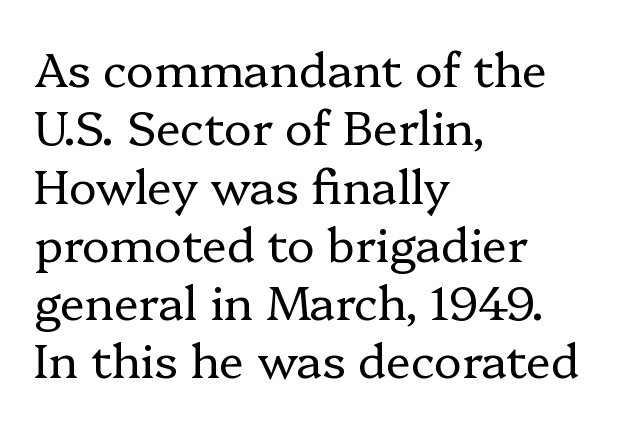
The image shows 47 px regular-weight serif type, upright; set left-aligned, line spacing 1.24x, normal letter spacing, not underlined; low stroke contrast and a medium x-height.
